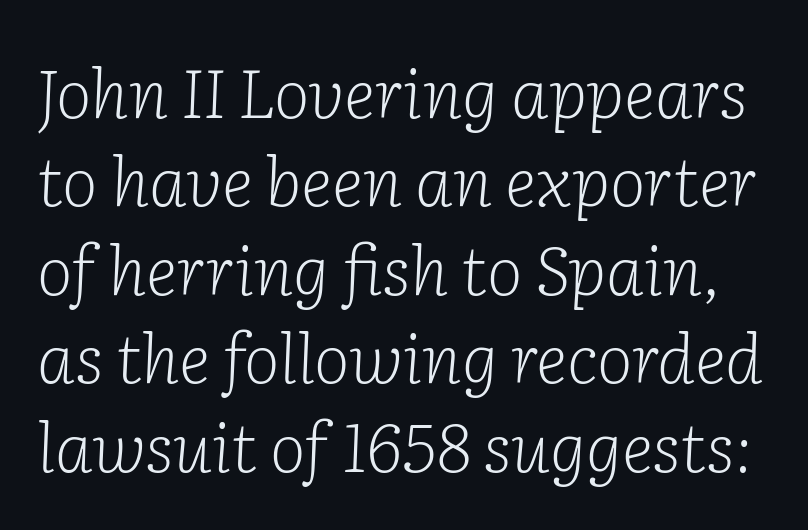
{"serif": "yes", "italic": "yes", "lean": "right", "slant_degrees": 2, "bold": "no", "weight": "light", "width": "normal", "stroke_contrast": "low", "x_height": "medium", "monospaced": "no", "underline": "no", "line_spacing": "normal", "line_spacing_ratio": 1.3, "letter_spacing": "normal", "letter_spacing_em": 0.0, "glyph_px": 68}
